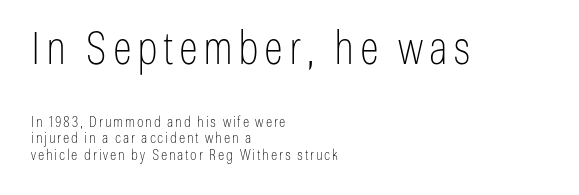
Q: Is the text bold? A: No.
Q: Is the text italic (slanted)? A: No, it is upright.
Q: Is the typeface a serif or a sans-serif typeface? A: Sans-serif.
Q: Is the text underlined? A: No.
Q: How is the paragraph aligned? A: Left-aligned.
Q: Is the spacing between lines tight, normal or loose? A: Tight.
Q: Which block of text is set in a larger size, the first (top) or the second (bottom)? A: The first (top) one.
Q: Width (condensed, normal, or wide)? A: Condensed.
Q: Stroke contrast? A: Low.
Q: x-height? A: Medium.
Q: Monospaced? A: No.
